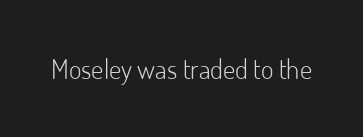
Has an underline been added? It has not. The type is set solid horizontally, with unmodified tracking. The characters are drawn with everyday or finer stroke widths. Every character sits straight up, as roman type does.
